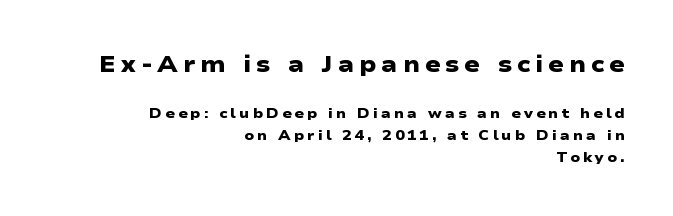
Q: Is the text bold? A: Yes.
Q: Is the text underlined? A: No.
Q: How is the paragraph aligned? A: Right-aligned.
Q: Is the spacing between letters normal or unusually wide? A: Unusually wide.
Q: Is the spacing between lines tight, normal or loose? A: Normal.
Q: Which block of text is set in a larger size, the first (top) or the second (bottom)? A: The first (top) one.
